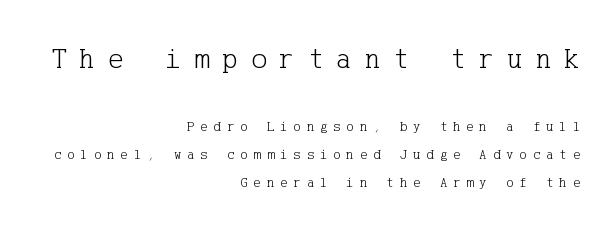
Quick note: not italic, upright. In terms of leading, this rendering errs on the spacious side. This rendering features lettering with no underline. Visually, the top section dominates because its glyphs are scaled up. This rendering uses right alignment, leaving the left contour irregular. Unbolded letterforms with no extra heft.
